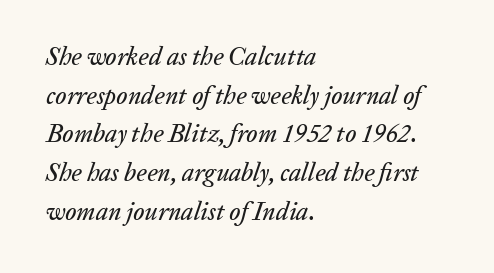
A typesetter would call this leading conventional body-copy spacing. Decoration check: the copy has no underline. The ragged edge is on the right, which tells us the setting is flush left. Tall strokes in this sample are angled rather than plumb. The horizontal fit of the characters is conventional and even.
